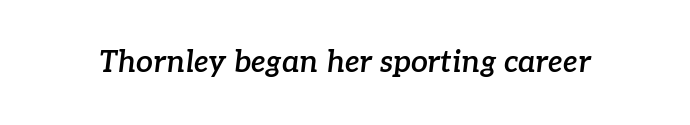
The image shows 30 px semibold serif type, italic (leaning right); set normal letter spacing, not underlined; low stroke contrast and a medium x-height.
